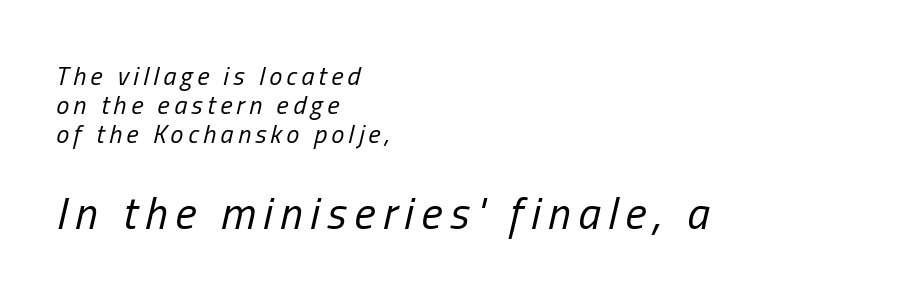
{"italic": "yes", "lean": "right", "slant_degrees": 13, "bold": "no", "weight": "regular", "width": "condensed", "stroke_contrast": "low", "x_height": "medium", "monospaced": "no", "underline": "no", "align": "left", "line_spacing": "tight", "line_spacing_ratio": 1.11, "larger_block": "second", "size_ratio": 1.73, "glyph_px": 45}
